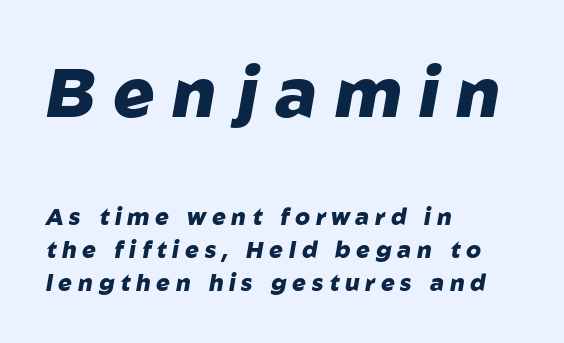
{"italic": "yes", "lean": "right", "slant_degrees": 10, "bold": "yes", "weight": "heavy", "width": "normal", "stroke_contrast": "low", "x_height": "medium", "monospaced": "no", "underline": "no", "align": "left", "line_spacing": "normal", "line_spacing_ratio": 1.44, "letter_spacing": "wide", "letter_spacing_em": 0.25, "larger_block": "first", "size_ratio": 3.0, "glyph_px": 69}
